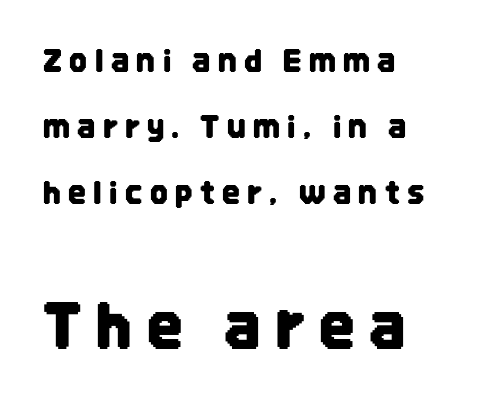
Look at the glyph heights: the lower group is clearly the bigger setting. Each new line begins a long way beneath the previous one. The paragraph has a hard left edge and a soft right edge. Italic? Not at all — the glyphs are vertical.
